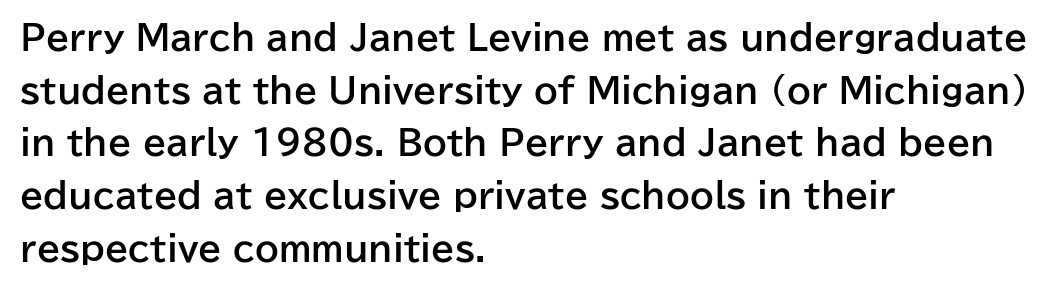
{"serif": "no", "italic": "no", "bold": "yes", "weight": "bold", "width": "normal", "stroke_contrast": "low", "x_height": "medium", "monospaced": "no", "underline": "no", "align": "left", "line_spacing": "normal", "line_spacing_ratio": 1.55, "letter_spacing": "normal", "letter_spacing_em": 0.0, "glyph_px": 34}
